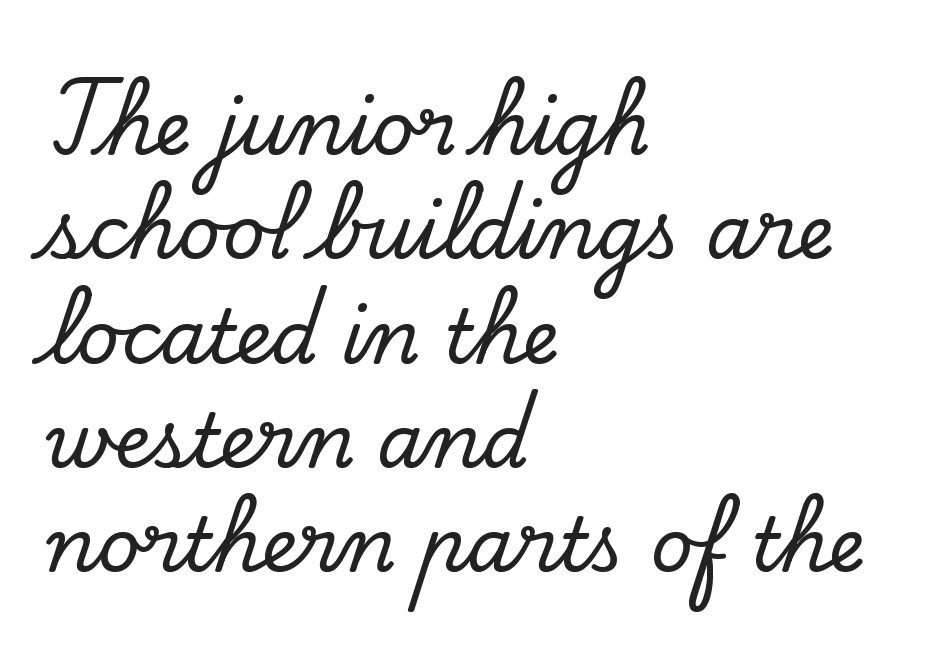
Q: Is the text italic (slanted)? A: Yes.
Q: Is the typeface a serif or a sans-serif typeface? A: Serif.
Q: Is the text underlined? A: No.
Q: How is the paragraph aligned? A: Left-aligned.
Q: Is the spacing between letters normal or unusually wide? A: Normal.
Q: Is the spacing between lines tight, normal or loose? A: Normal.
Q: Width (condensed, normal, or wide)? A: Normal.
Q: Stroke contrast? A: Low.
Q: x-height? A: Small.
Q: Monospaced? A: No.
